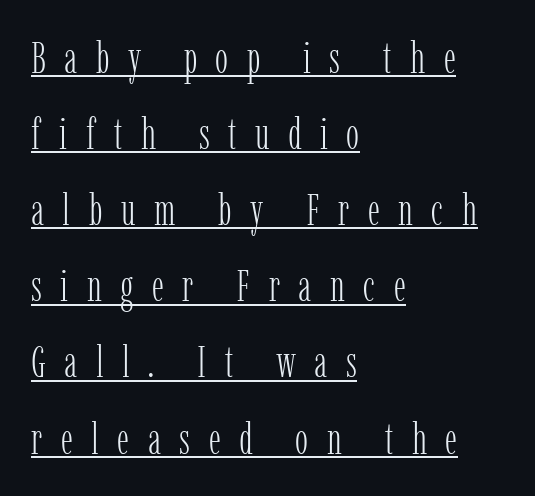
The image shows 44 px light, condensed serif type, upright; set left-aligned, line spacing 1.73x, unusually wide letter spacing (+0.42 em), underlined; low stroke contrast and a medium x-height.
